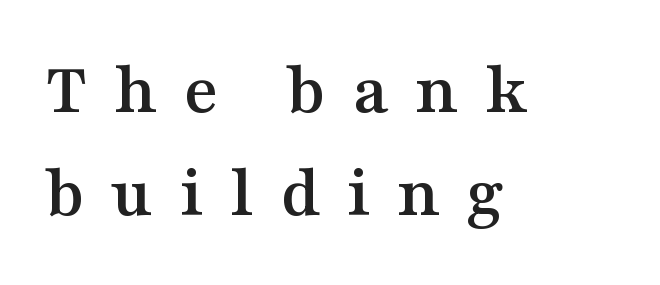
Italic? Not at all — the glyphs are vertical. The lines are quadded left. This rendering features lettering with no underline. The tracking jumps out immediately: characters are airy and widely separated. Here the designer chose a conventional face with non-uniform glyph widths.
